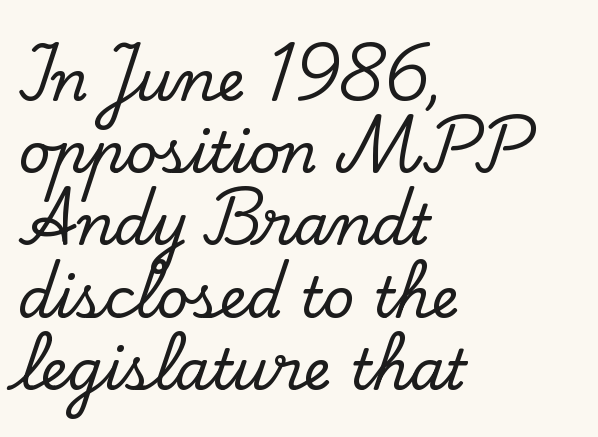
{"serif": "yes", "width": "normal", "stroke_contrast": "low", "x_height": "small", "monospaced": "no", "underline": "no", "align": "left", "line_spacing": "normal", "line_spacing_ratio": 1.29, "letter_spacing": "normal", "letter_spacing_em": 0.0, "glyph_px": 56}
